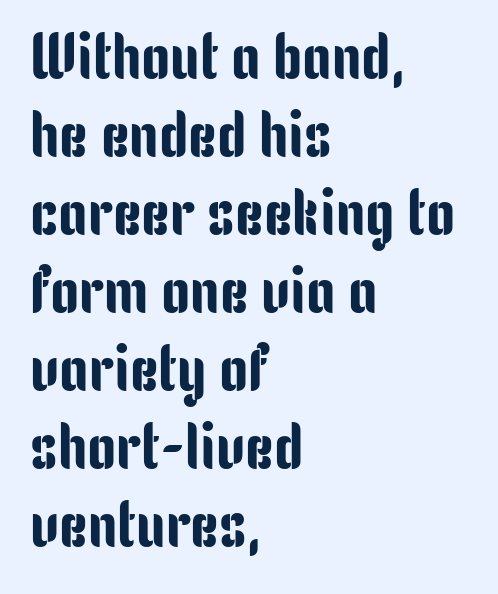
Q: Is the text italic (slanted)? A: No, it is upright.
Q: Is the typeface a serif or a sans-serif typeface? A: Sans-serif.
Q: Is the text underlined? A: No.
Q: How is the paragraph aligned? A: Left-aligned.
Q: Is the spacing between letters normal or unusually wide? A: Normal.
Q: Width (condensed, normal, or wide)? A: Condensed.
Q: Stroke contrast? A: Low.
Q: x-height? A: Medium.
Q: Monospaced? A: No.
